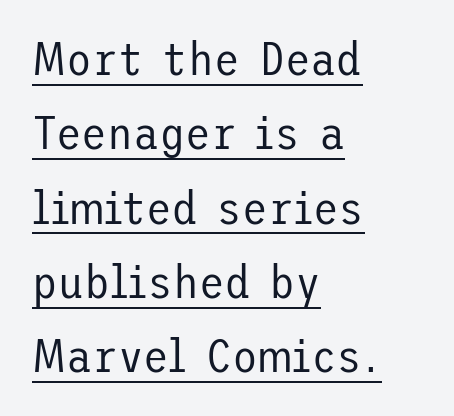
{"serif": "no", "italic": "no", "bold": "no", "weight": "regular", "width": "normal", "stroke_contrast": "low", "x_height": "medium", "underline": "yes", "align": "left", "line_spacing": "normal", "line_spacing_ratio": 1.58, "letter_spacing": "normal", "letter_spacing_em": 0.0, "glyph_px": 47}
